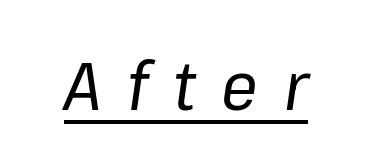
The image shows 68 px regular-weight type, italic (leaning right); set unusually wide letter spacing (+0.38 em), underlined; low stroke contrast and a medium x-height.
